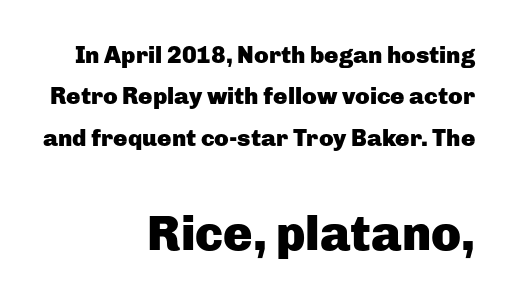
Q: Is the text bold? A: Yes.
Q: Is the text italic (slanted)? A: No, it is upright.
Q: Is the typeface a serif or a sans-serif typeface? A: Sans-serif.
Q: Is the text underlined? A: No.
Q: How is the paragraph aligned? A: Right-aligned.
Q: Is the spacing between letters normal or unusually wide? A: Normal.
Q: Which block of text is set in a larger size, the first (top) or the second (bottom)? A: The second (bottom) one.
Q: Width (condensed, normal, or wide)? A: Normal.
Q: Stroke contrast? A: Low.
Q: x-height? A: Medium.
Q: Monospaced? A: No.
